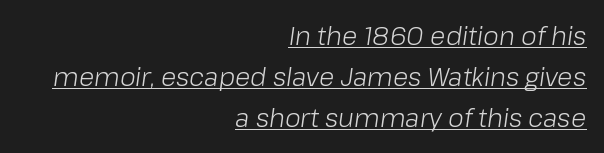
{"italic": "yes", "lean": "right", "slant_degrees": 8, "bold": "no", "underline": "yes", "align": "right", "line_spacing": "normal", "line_spacing_ratio": 1.64, "letter_spacing": "normal", "letter_spacing_em": 0.0, "glyph_px": 25}
